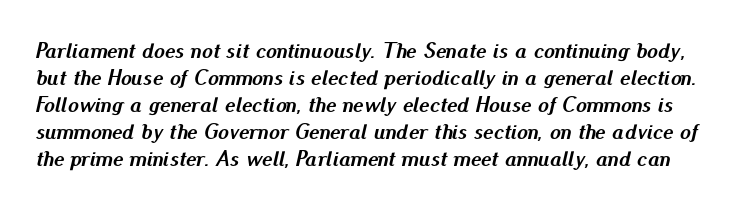
The tracking reads as untouched default to a designer's eye. Rendered with sloped, italic letterforms. The zone under the glyphs is completely vacant. Set as a true bold cut, around the 700 mark.
